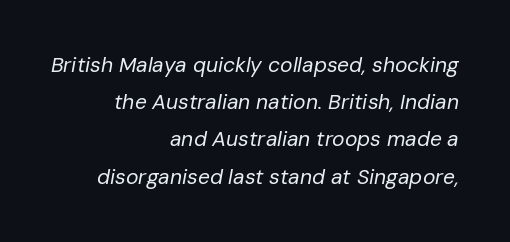
The image shows 21 px text type, italic (leaning right); set right-aligned, line spacing 1.77x, normal letter spacing, not underlined.
